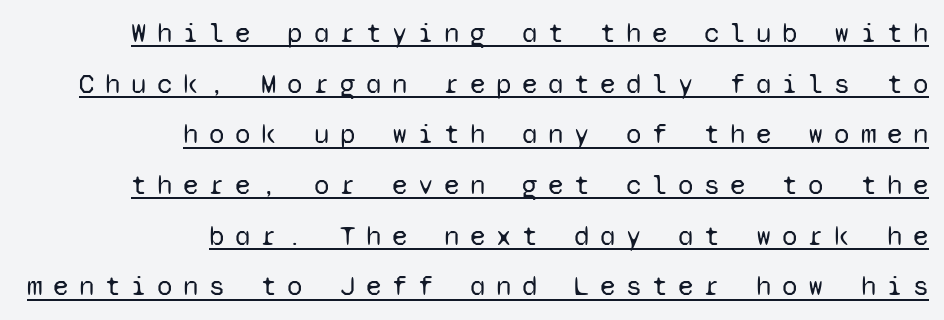
The image shows 28 px regular-weight sans-serif type, upright, monospaced; set right-aligned, line spacing 1.81x, unusually wide letter spacing (+0.38 em), underlined; low stroke contrast and a medium x-height.
